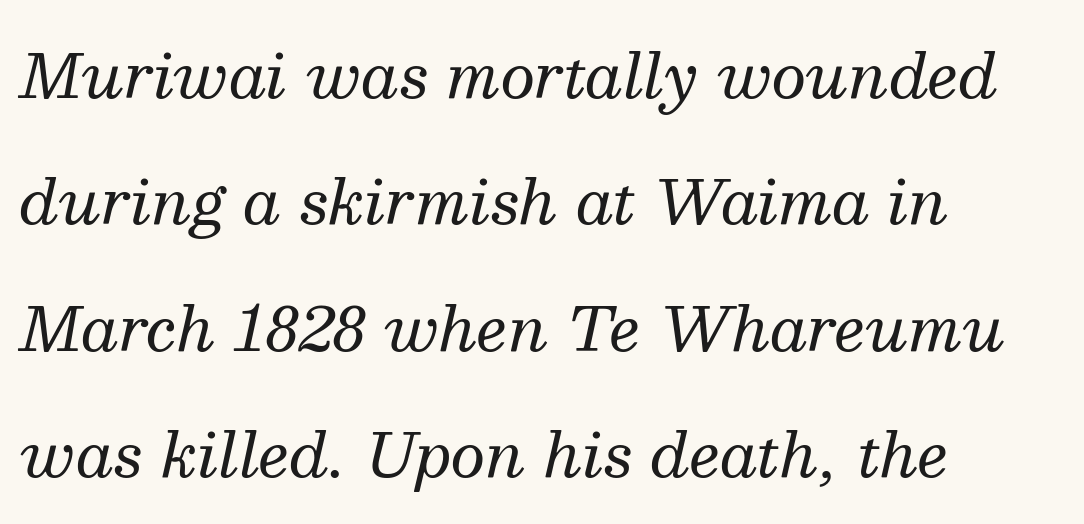
This rendering leaves character spacing at its baseline value. Visually the block forms a straight wall on the left and a jagged coastline on the right. The font is comparable to plain body text, perhaps lighter. Words float on clear page, feet unadorned.
